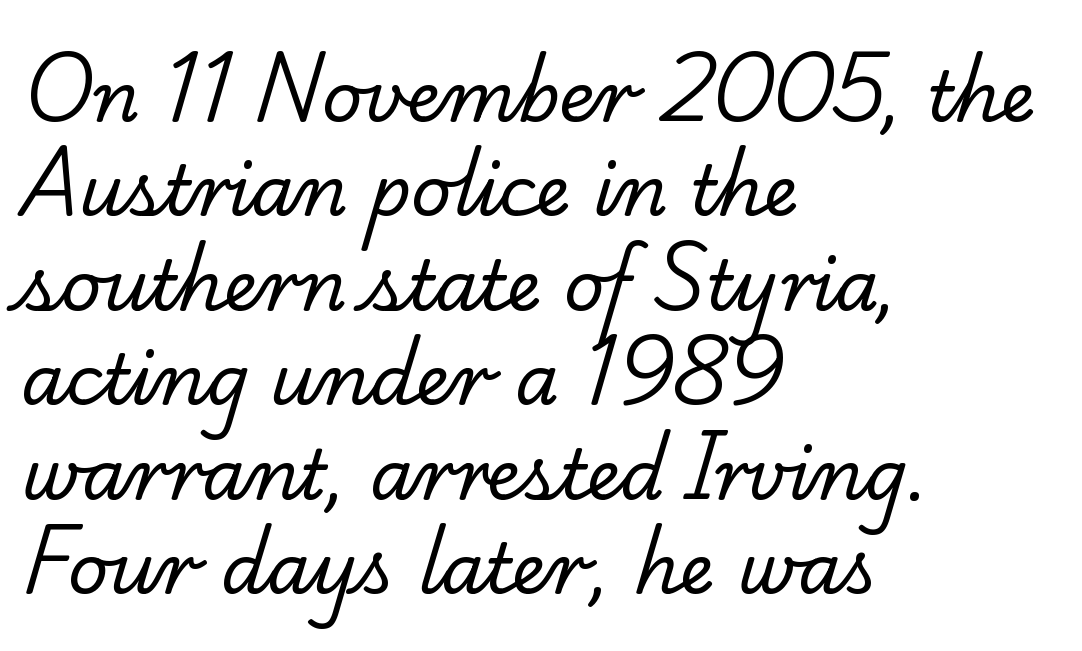
Stroke thickness stays within the range of a standard reading face or lighter. Horizontally, the lines are justified to the leading edge only. Check the space under the baseline: it is left empty. The rendering uses natural spacing where letterforms have individual widths. Normally led — the rows are evenly, conventionally spaced.
